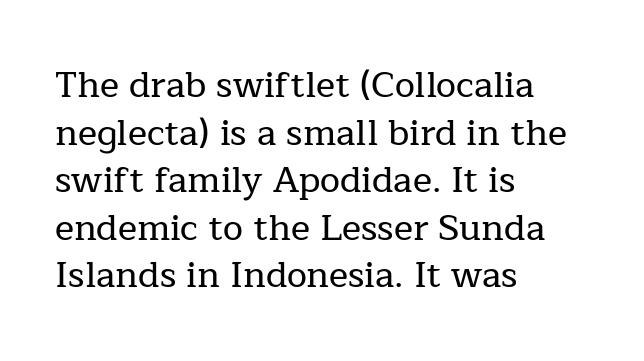
The image shows 36 px serif type, upright; set left-aligned, normal line spacing (1.32x), normal letter spacing, not underlined; low stroke contrast and a medium x-height.
